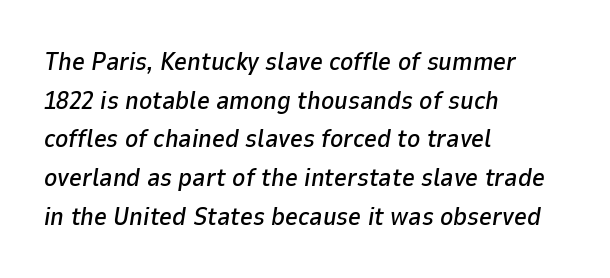
Compared with a centered layout, this one pins lines to the left instead. Default kerning and tracking; the words read as compact shapes. Has an underline been added? It has not. Slant detected: the letters are inclined. Interline gaps are of average width in this sample.
